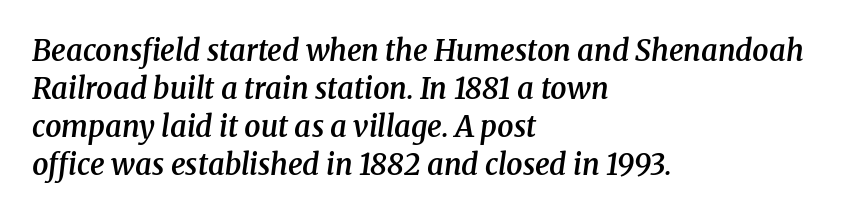
The image shows 29 px semibold serif type, italic (leaning right); set left-aligned, normal line spacing (1.31x), normal letter spacing, not underlined; medium stroke contrast and a medium x-height.
